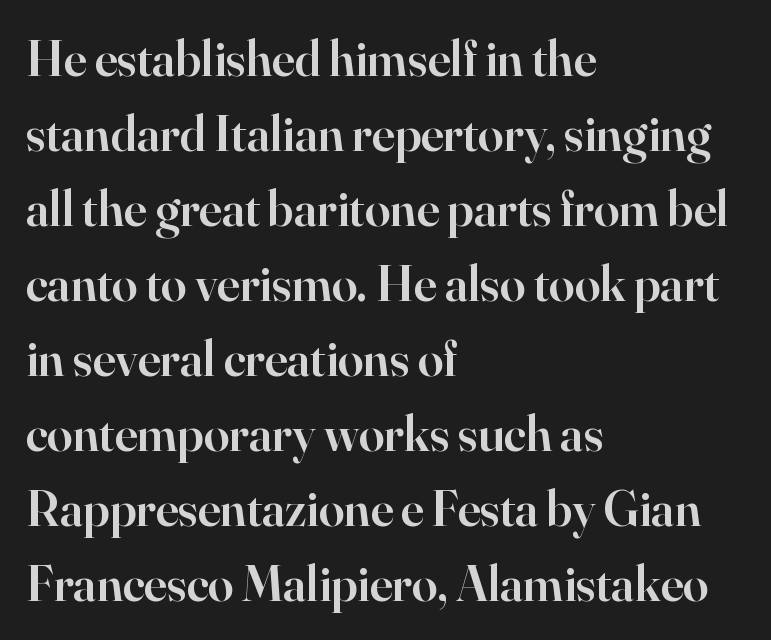
Q: Is the text bold? A: Semi-bold.
Q: Is the text italic (slanted)? A: No, it is upright.
Q: Is the typeface a serif or a sans-serif typeface? A: Serif.
Q: Is the text underlined? A: No.
Q: How is the paragraph aligned? A: Left-aligned.
Q: Is the spacing between letters normal or unusually wide? A: Normal.
Q: Is the spacing between lines tight, normal or loose? A: Normal.
Q: Width (condensed, normal, or wide)? A: Normal.
Q: Stroke contrast? A: High.
Q: x-height? A: Small.
Q: Monospaced? A: No.
